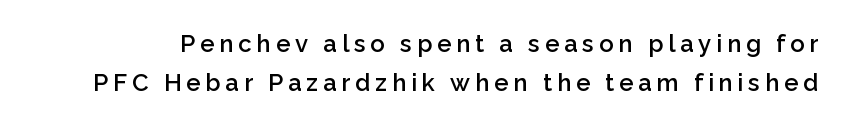
The image shows 24 px text type, upright; set normal line spacing (1.63x), unusually wide letter spacing (+0.2 em), not underlined.
